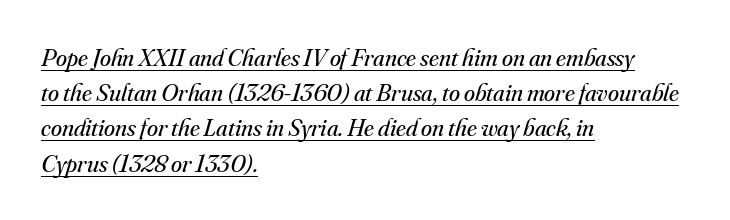
Q: Is the text bold? A: No.
Q: Is the text italic (slanted)? A: Yes, it leans right by about 16 degrees.
Q: Is the text underlined? A: Yes.
Q: How is the paragraph aligned? A: Left-aligned.
Q: Is the spacing between letters normal or unusually wide? A: Normal.
Q: Is the spacing between lines tight, normal or loose? A: Normal.
